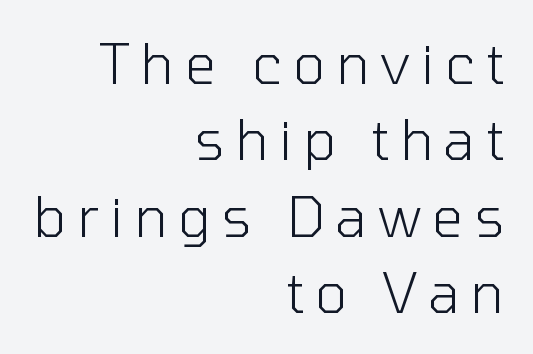
Q: Is the text bold? A: No.
Q: Is the text italic (slanted)? A: No, it is upright.
Q: Is the typeface a serif or a sans-serif typeface? A: Sans-serif.
Q: Is the text underlined? A: No.
Q: How is the paragraph aligned? A: Right-aligned.
Q: Is the spacing between letters normal or unusually wide? A: Unusually wide.
Q: Is the spacing between lines tight, normal or loose? A: Normal.
Q: Width (condensed, normal, or wide)? A: Normal.
Q: Stroke contrast? A: Low.
Q: x-height? A: Medium.
Q: Monospaced? A: No.
